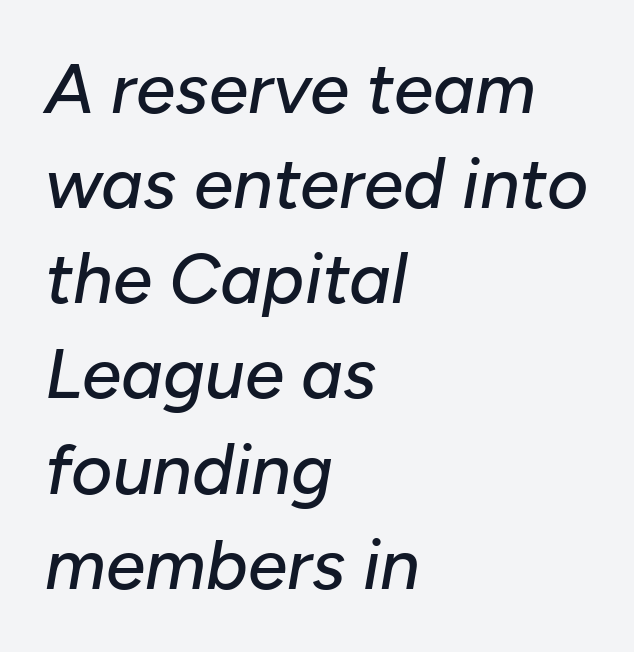
The image shows 71 px text type, italic (leaning right); set left-aligned, normal line spacing (1.34x), normal letter spacing, not underlined; low stroke contrast and a medium x-height.
